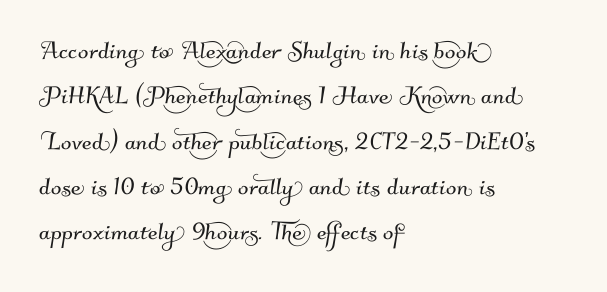
The image shows 31 px sans-serif type; set left-aligned, normal line spacing (1.46x), normal letter spacing, not underlined; medium stroke contrast and a small x-height.
